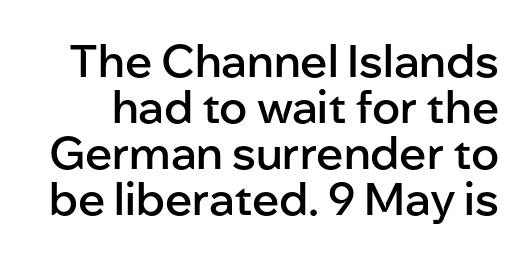
Q: Is the text bold? A: Semi-bold.
Q: Is the text italic (slanted)? A: No, it is upright.
Q: Is the typeface a serif or a sans-serif typeface? A: Sans-serif.
Q: Is the text underlined? A: No.
Q: Is the spacing between letters normal or unusually wide? A: Normal.
Q: Is the spacing between lines tight, normal or loose? A: Tight.
Q: Width (condensed, normal, or wide)? A: Normal.
Q: Stroke contrast? A: Low.
Q: x-height? A: Medium.
Q: Monospaced? A: No.
